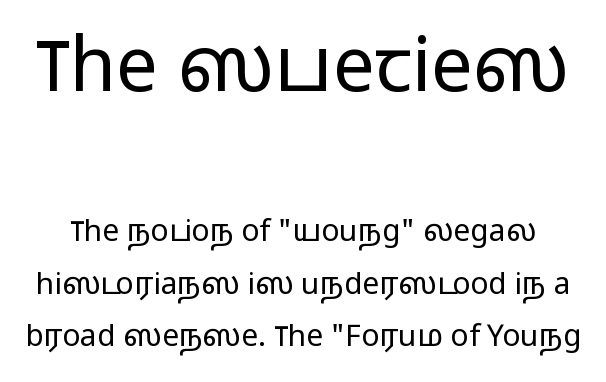
Q: Is the text bold? A: No.
Q: Is the text italic (slanted)? A: No, it is upright.
Q: Is the typeface a serif or a sans-serif typeface? A: Sans-serif.
Q: Is the text underlined? A: No.
Q: Is the spacing between letters normal or unusually wide? A: Normal.
Q: Which block of text is set in a larger size, the first (top) or the second (bottom)? A: The first (top) one.
Q: Width (condensed, normal, or wide)? A: Wide.
Q: Stroke contrast? A: Low.
Q: x-height? A: Medium.
Q: Monospaced? A: No.
